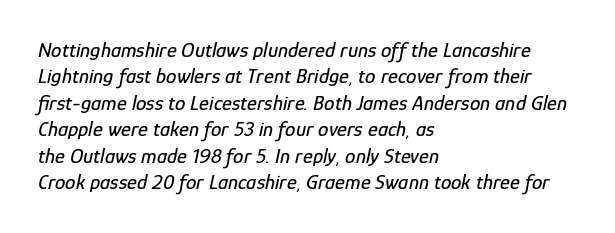
The image shows 21 px text type, italic (leaning right); set left-aligned, normal line spacing (1.26x), normal letter spacing, not underlined.
